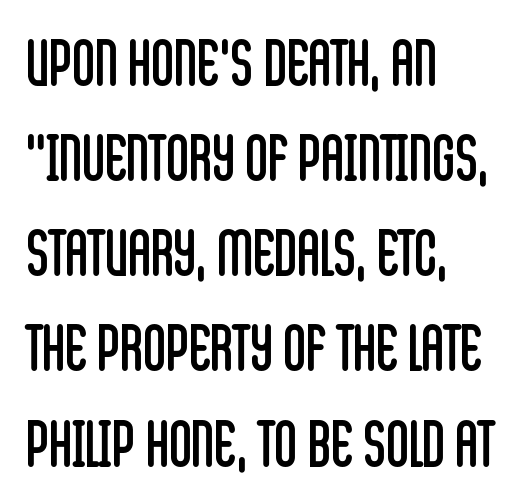
Q: Is the text bold? A: No.
Q: Is the text italic (slanted)? A: No, it is upright.
Q: Is the typeface a serif or a sans-serif typeface? A: Sans-serif.
Q: Is the text underlined? A: No.
Q: How is the paragraph aligned? A: Left-aligned.
Q: Is the spacing between letters normal or unusually wide? A: Normal.
Q: Is the spacing between lines tight, normal or loose? A: Normal.
Q: Width (condensed, normal, or wide)? A: Condensed.
Q: Stroke contrast? A: Low.
Q: x-height? A: Large.
Q: Monospaced? A: No.
